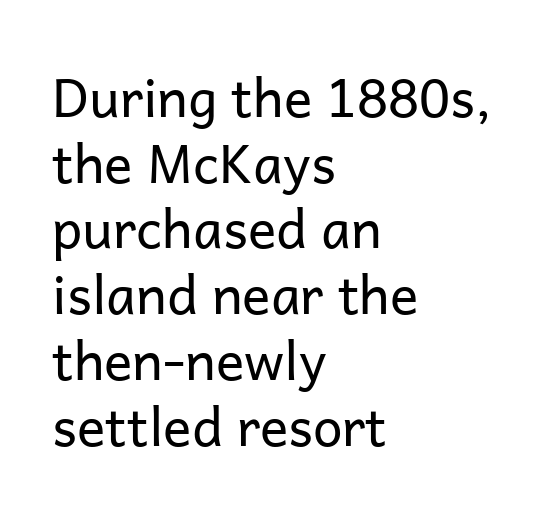
This sample uses a sans-serif face. Summary of weight: not heavy and not bold. The lines in this sample share a left origin and differ only in where they stop. Compared with typical body copy, the letter spacing here is the same. You can tell it's not italic because the verticals are truly vertical. Here the designer chose a conventional face with non-uniform glyph widths.
